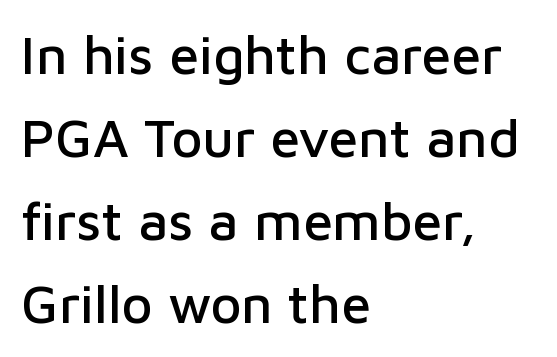
Q: Is the text italic (slanted)? A: No, it is upright.
Q: Is the typeface a serif or a sans-serif typeface? A: Sans-serif.
Q: Is the text underlined? A: No.
Q: How is the paragraph aligned? A: Left-aligned.
Q: Is the spacing between letters normal or unusually wide? A: Normal.
Q: Is the spacing between lines tight, normal or loose? A: Normal.
Q: Width (condensed, normal, or wide)? A: Normal.
Q: Stroke contrast? A: Low.
Q: x-height? A: Medium.
Q: Monospaced? A: No.
